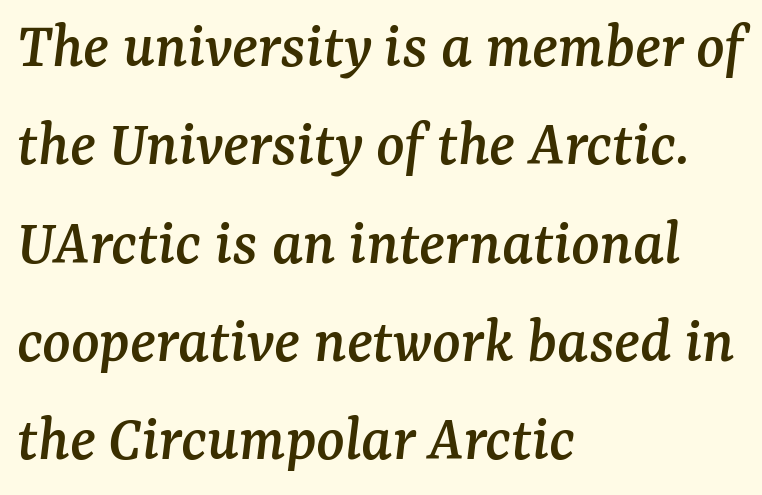
Q: Is the text italic (slanted)? A: Yes, it leans right by about 7 degrees.
Q: Is the typeface a serif or a sans-serif typeface? A: Serif.
Q: Is the text underlined? A: No.
Q: How is the paragraph aligned? A: Left-aligned.
Q: Is the spacing between letters normal or unusually wide? A: Normal.
Q: Is the spacing between lines tight, normal or loose? A: Normal.
Q: Width (condensed, normal, or wide)? A: Normal.
Q: Stroke contrast? A: Medium.
Q: x-height? A: Medium.
Q: Monospaced? A: No.
